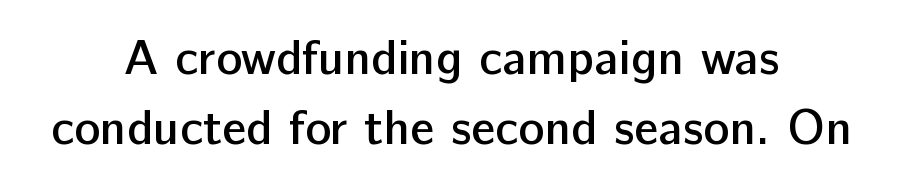
Q: Is the text bold? A: Semi-bold.
Q: Is the text italic (slanted)? A: No, it is upright.
Q: Is the typeface a serif or a sans-serif typeface? A: Sans-serif.
Q: Is the text underlined? A: No.
Q: How is the paragraph aligned? A: Centered.
Q: Is the spacing between letters normal or unusually wide? A: Normal.
Q: Is the spacing between lines tight, normal or loose? A: Normal.
Q: Width (condensed, normal, or wide)? A: Normal.
Q: Stroke contrast? A: Low.
Q: x-height? A: Medium.
Q: Monospaced? A: No.
